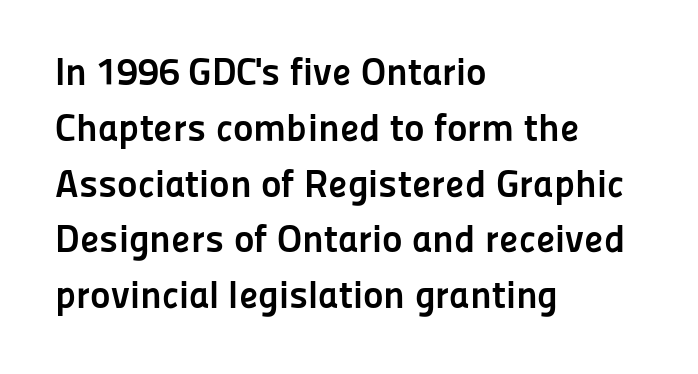
A typesetter would call this zero additional tracking. The compositor pushed each line to the left boundary. Heavy, bold letterforms. The rendering uses natural spacing where letterforms have individual widths.
